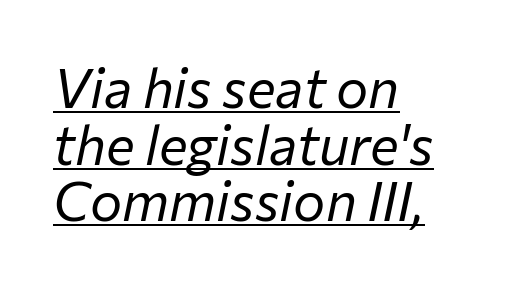
The line texture is even and compact thanks to regular tracking. Spacing verdict: proportional, widths tailored to each character. The letters are slanted; this is an italic face. Like a heading marked for emphasis, these lines bear an underscore. Whoever set this chose condensed vertical rhythm over breathing room.
